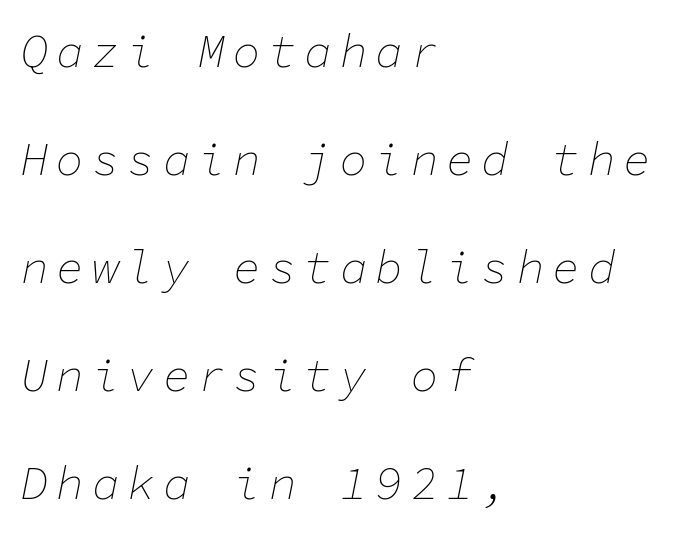
{"italic": "yes", "lean": "right", "slant_degrees": 11, "bold": "no", "weight": "thin", "width": "normal", "stroke_contrast": "low", "x_height": "medium", "monospaced": "yes", "underline": "no", "align": "left", "line_spacing": "loose", "line_spacing_ratio": 2.35, "glyph_px": 46}
